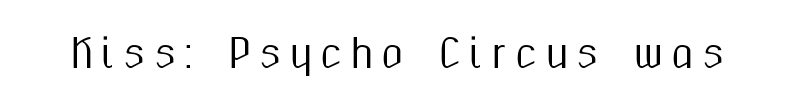
Q: Is the text italic (slanted)? A: No, it is upright.
Q: Is the typeface a serif or a sans-serif typeface? A: Sans-serif.
Q: Is the text underlined? A: No.
Q: Is the spacing between letters normal or unusually wide? A: Unusually wide.
Q: Width (condensed, normal, or wide)? A: Condensed.
Q: Stroke contrast? A: Medium.
Q: x-height? A: Medium.
Q: Monospaced? A: No.
